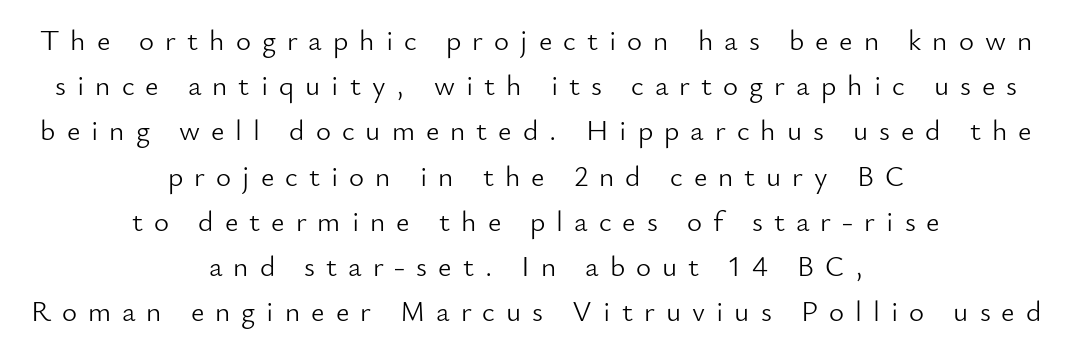
Stem width sits at or under what a default text font uses. Both edges are ragged and mirror each other, which tells us the setting is centered. You could not count columns in this text — the font is proportionally spaced. Honestly, the row spacing looks completely unremarkable. The type family on display is of the sans-serif kind.
